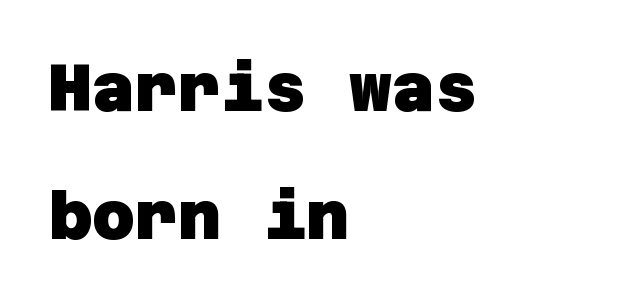
Rows of type keep a wide berth in the vertical direction. The setting favours the left margin, as ordinary paragraphs usually do. Rule under the text: the space is simply empty. You could call the tracking neutral — neither tight nor loose. Nope, no serifs anywhere on these letters.
